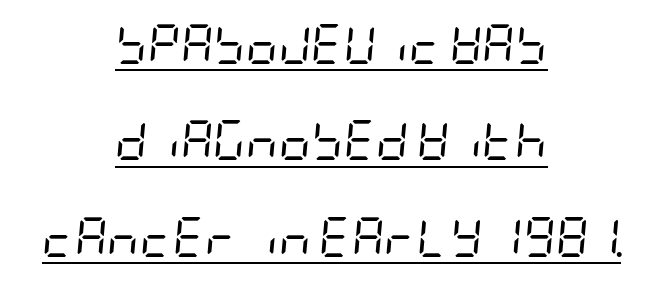
{"italic": "yes", "lean": "right", "slant_degrees": 5, "bold": "no", "weight": "regular", "width": "condensed", "stroke_contrast": "low", "x_height": "large", "underline": "yes", "align": "center", "line_spacing": "loose", "line_spacing_ratio": 2.41, "letter_spacing": "normal", "letter_spacing_em": 0.0, "glyph_px": 40}
